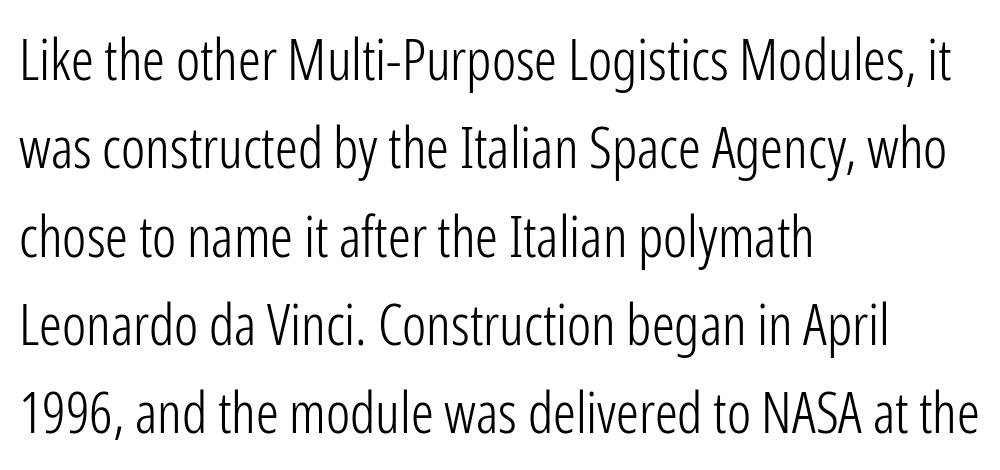
Q: Is the text bold? A: No.
Q: Is the text italic (slanted)? A: No, it is upright.
Q: Is the typeface a serif or a sans-serif typeface? A: Sans-serif.
Q: Is the text underlined? A: No.
Q: How is the paragraph aligned? A: Left-aligned.
Q: Is the spacing between letters normal or unusually wide? A: Normal.
Q: Is the spacing between lines tight, normal or loose? A: Normal.
Q: Width (condensed, normal, or wide)? A: Condensed.
Q: Stroke contrast? A: Low.
Q: x-height? A: Medium.
Q: Monospaced? A: No.
